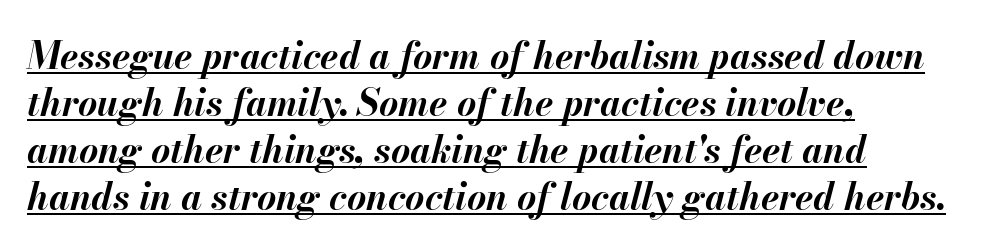
Q: Is the text bold? A: Yes.
Q: Is the text italic (slanted)? A: Yes, it leans right by about 13 degrees.
Q: Is the text underlined? A: Yes.
Q: How is the paragraph aligned? A: Left-aligned.
Q: Is the spacing between letters normal or unusually wide? A: Normal.
Q: Is the spacing between lines tight, normal or loose? A: Normal.
Q: Width (condensed, normal, or wide)? A: Normal.
Q: Stroke contrast? A: Medium.
Q: x-height? A: Small.
Q: Monospaced? A: No.
